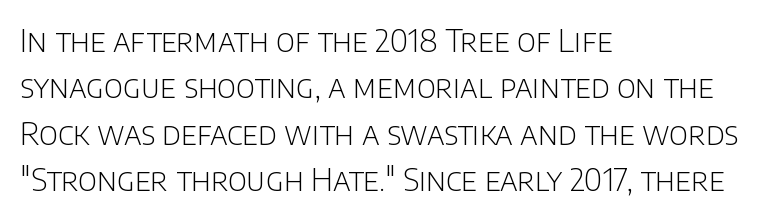
The image shows 31 px light sans-serif type, upright; set left-aligned, normal line spacing (1.5x), normal letter spacing, not underlined; low stroke contrast and a large x-height.
